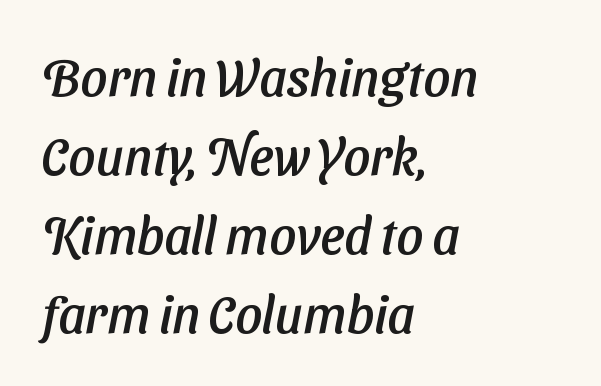
The image shows 52 px sans-serif type; set left-aligned, normal line spacing (1.52x), normal letter spacing, not underlined; low stroke contrast and a medium x-height.
